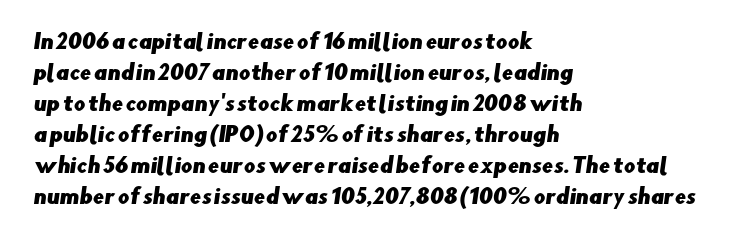
Q: Is the text underlined? A: No.
Q: How is the paragraph aligned? A: Left-aligned.
Q: Is the spacing between letters normal or unusually wide? A: Normal.
Q: Is the spacing between lines tight, normal or loose? A: Normal.
